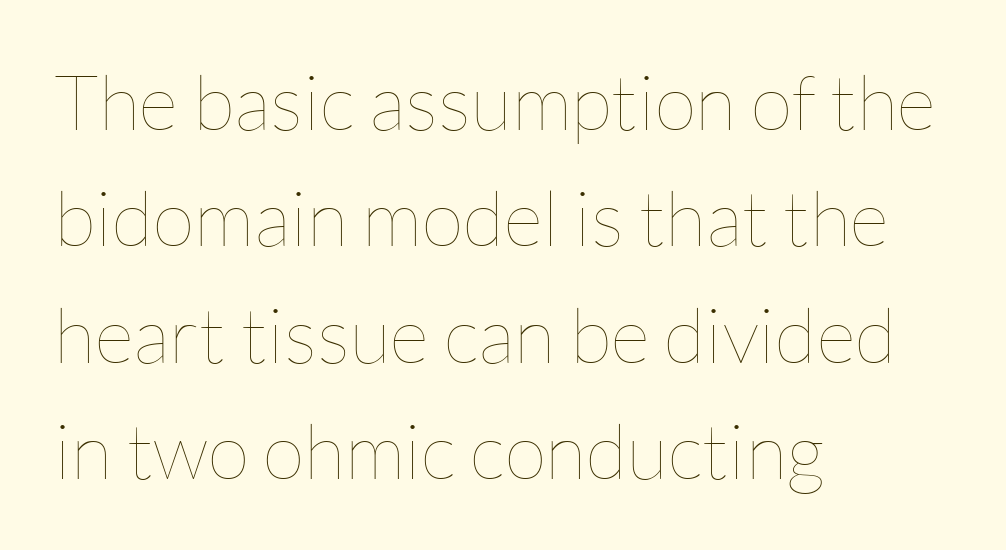
The image shows 77 px thin type, upright; set left-aligned, normal line spacing (1.51x), normal letter spacing, not underlined; low stroke contrast and a medium x-height.
